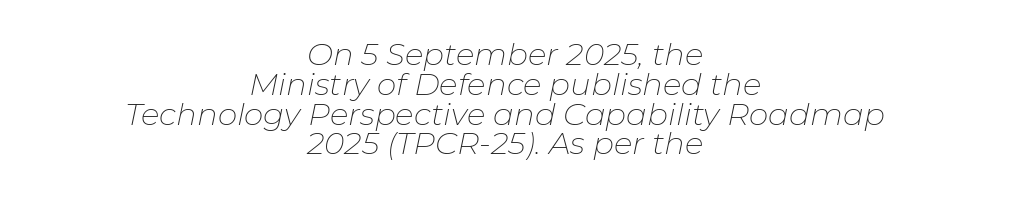
If you drew a line through each stem, it would be angled. Letters rest on an invisible, unmarked baseline. Stems here are at most as thick as an everyday book face. Tightly led — the rows are bunched.
